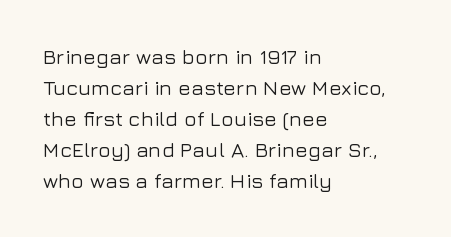
Q: Is the text italic (slanted)? A: No, it is upright.
Q: Is the text underlined? A: No.
Q: How is the paragraph aligned? A: Left-aligned.
Q: Is the spacing between letters normal or unusually wide? A: Normal.
Q: Is the spacing between lines tight, normal or loose? A: Normal.
